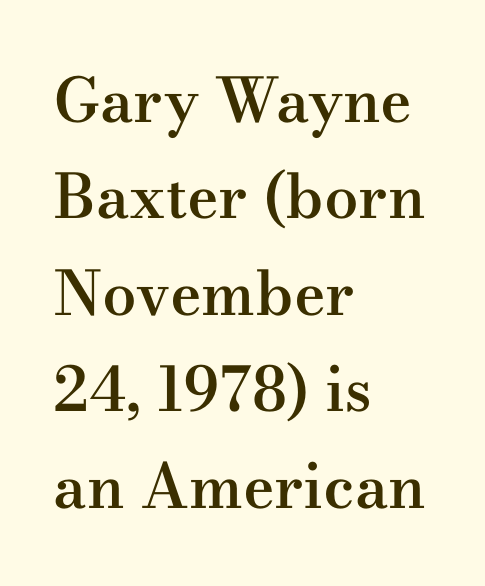
The image shows 61 px semibold, wide serif type, upright; set left-aligned, normal line spacing (1.58x), normal letter spacing, not underlined; medium stroke contrast and a small x-height.
